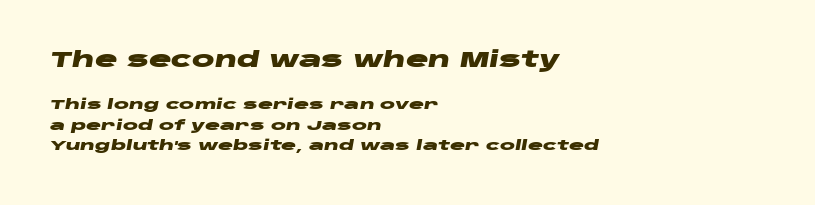
The image shows 21 px bold type, italic (leaning right); set left-aligned, normal line spacing (1.46x), normal letter spacing, not underlined; the first (top) block is 1.5x larger.
